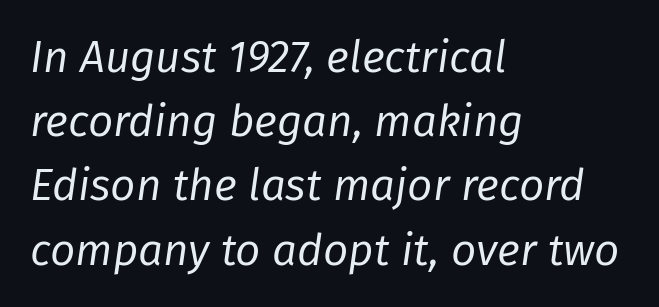
Stem width sits at or under what a default text font uses. The lines in this sample share a left origin and differ only in where they stop. Words appear dense and cohesive because spacing is normal. Italic: yes, the glyphs are oblique. The rendering uses natural spacing where letterforms have individual widths. Rule under the text: the space is simply empty.
